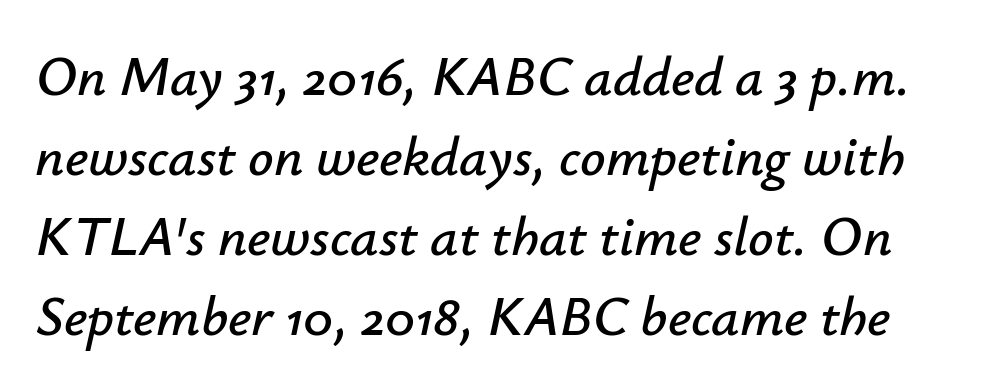
{"italic": "yes", "lean": "right", "slant_degrees": 12, "width": "normal", "stroke_contrast": "low", "x_height": "small", "monospaced": "no", "underline": "no", "line_spacing": "normal", "line_spacing_ratio": 1.43, "letter_spacing": "normal", "letter_spacing_em": 0.0, "glyph_px": 56}
